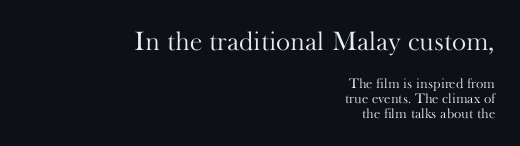
Typeset ragged left — the right edge is the straight one. The leading is snug, giving the passage a crowded texture. Two sizes are in play, and the larger belongs to the first block. Nope, not italic — everything's standing straight. No letter is thick-stroked: the sample isn't bold.
